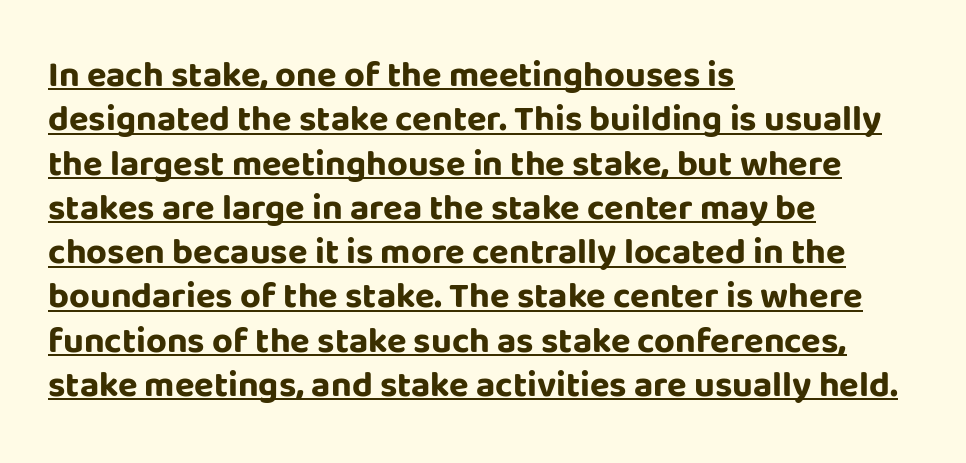
Looks like someone drew a line under every word here. If you drew a ruler down the left edge, every line would touch it. How are the letters spaced? Ordinarily, with no added tracking. Strokes here are thick enough to call this a true bold. In terms of posture, this sample is upright.
